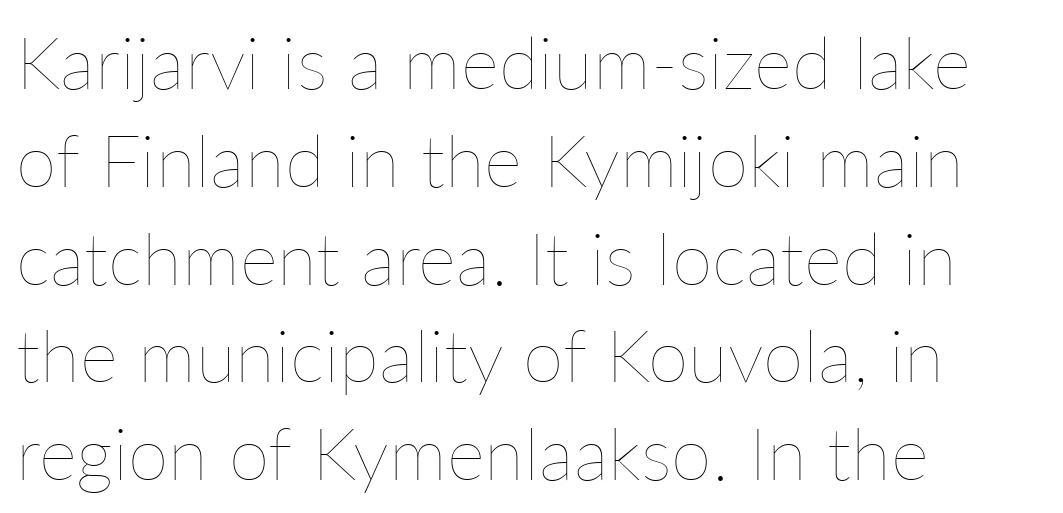
Q: Is the text bold? A: No.
Q: Is the text italic (slanted)? A: No, it is upright.
Q: Is the text underlined? A: No.
Q: How is the paragraph aligned? A: Left-aligned.
Q: Is the spacing between letters normal or unusually wide? A: Normal.
Q: Is the spacing between lines tight, normal or loose? A: Normal.
Q: Width (condensed, normal, or wide)? A: Normal.
Q: Stroke contrast? A: Low.
Q: x-height? A: Medium.
Q: Monospaced? A: No.
